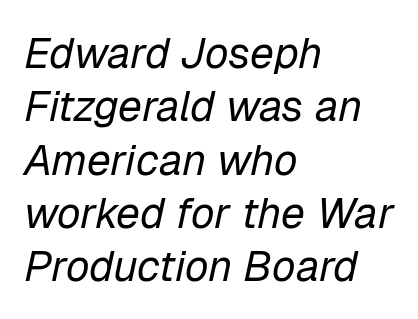
Q: Is the text bold? A: No.
Q: Is the text italic (slanted)? A: Yes, it leans right by about 12 degrees.
Q: Is the text underlined? A: No.
Q: How is the paragraph aligned? A: Left-aligned.
Q: Is the spacing between letters normal or unusually wide? A: Normal.
Q: Width (condensed, normal, or wide)? A: Normal.
Q: Stroke contrast? A: Low.
Q: x-height? A: Medium.
Q: Monospaced? A: No.
